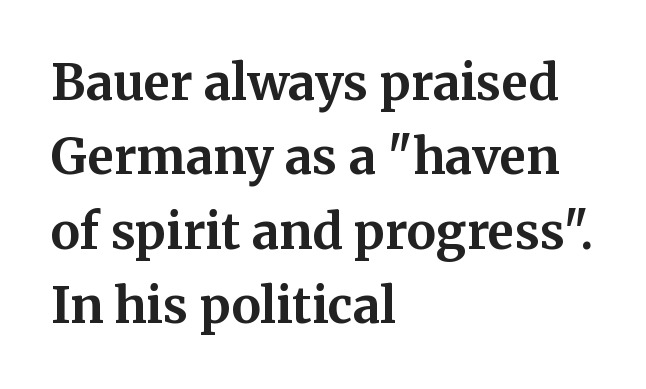
Q: Is the text bold? A: Yes.
Q: Is the text italic (slanted)? A: No, it is upright.
Q: Is the typeface a serif or a sans-serif typeface? A: Serif.
Q: Is the text underlined? A: No.
Q: How is the paragraph aligned? A: Left-aligned.
Q: Is the spacing between letters normal or unusually wide? A: Normal.
Q: Is the spacing between lines tight, normal or loose? A: Normal.
Q: Width (condensed, normal, or wide)? A: Normal.
Q: Stroke contrast? A: Medium.
Q: x-height? A: Medium.
Q: Monospaced? A: No.
